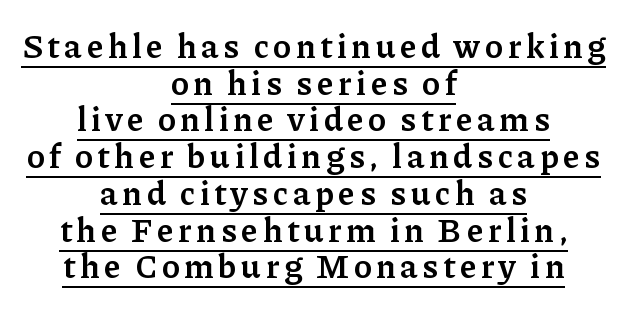
The image shows 34 px semibold serif type, upright; set centered, tight line spacing (1.08x), underlined; low stroke contrast and a medium x-height.
